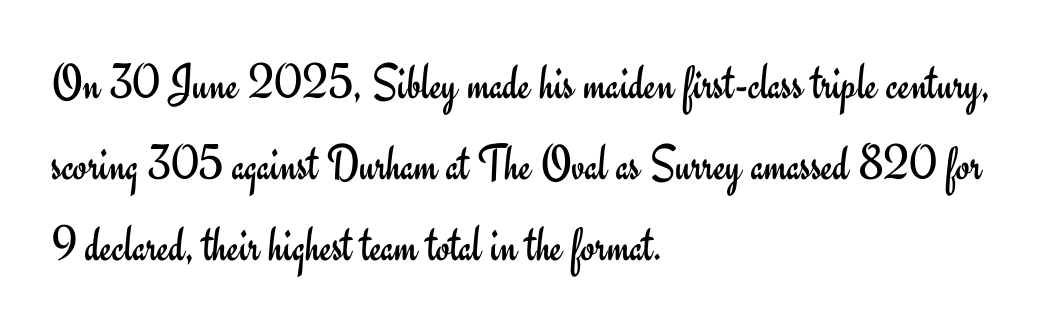
The passage shown is not underscored anywhere. Counters stay open thanks to moderate or lighter strokes. The text was rendered using a sans face with plain stroke endings. Do the characters align in a grid? No, the font is proportional.
